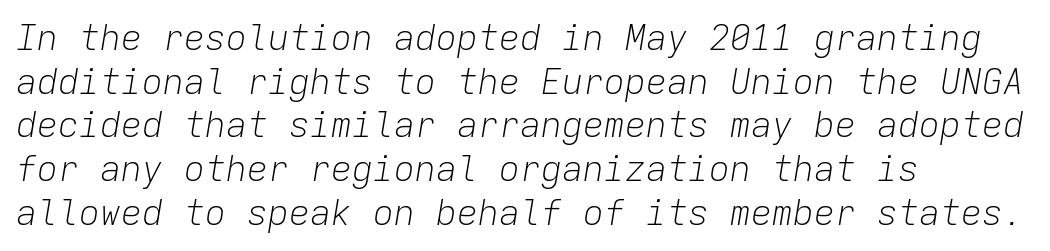
Q: Is the text bold? A: No.
Q: Is the text italic (slanted)? A: Yes, it leans right by about 9 degrees.
Q: Is the text underlined? A: No.
Q: How is the paragraph aligned? A: Left-aligned.
Q: Is the spacing between letters normal or unusually wide? A: Normal.
Q: Is the spacing between lines tight, normal or loose? A: Normal.
Q: Width (condensed, normal, or wide)? A: Normal.
Q: Stroke contrast? A: Low.
Q: x-height? A: Medium.
Q: Monospaced? A: Yes.
